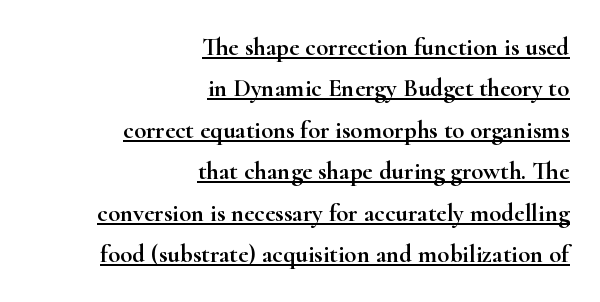
{"italic": "no", "underline": "yes", "align": "right", "line_spacing": "normal", "line_spacing_ratio": 1.66, "letter_spacing": "normal", "letter_spacing_em": 0.0, "glyph_px": 25}
